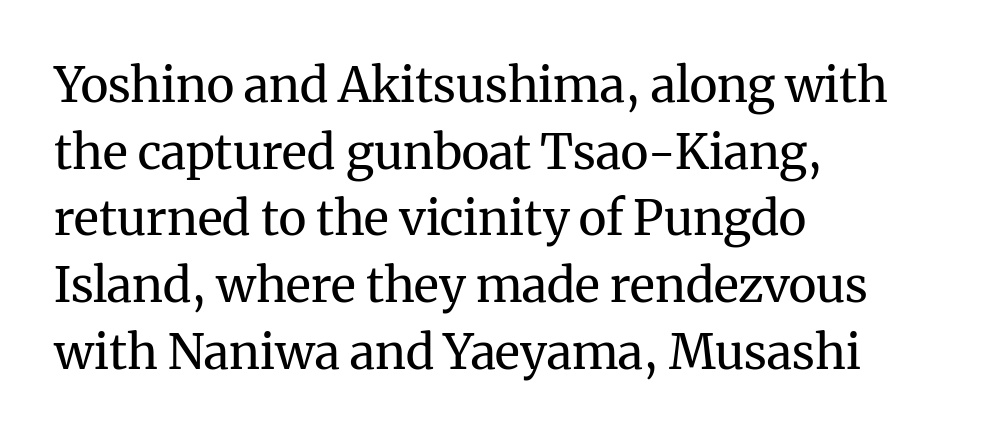
This sample keeps an unexceptional amount of space between lines. Compared with a typical body face, this is equally light or lighter still. A serif font was chosen for this passage. Honestly, there is no underline to notice here at all. The letters advance in unequal steps, a hallmark of proportional type.
